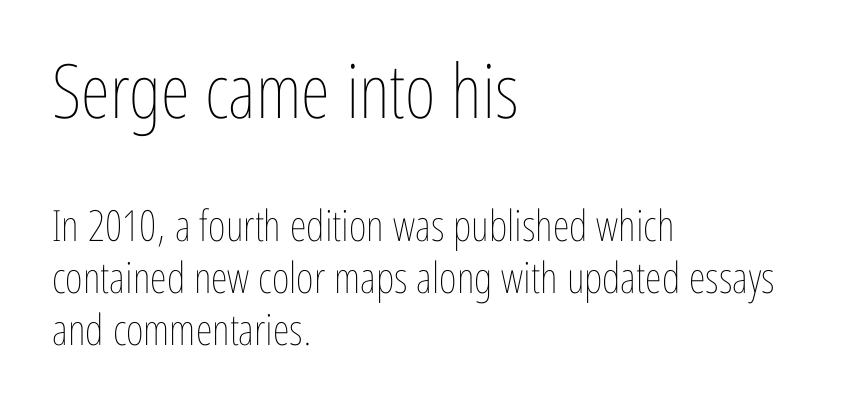
The image shows 75 px thin, condensed type, upright; set left-aligned, line spacing 1.21x, normal letter spacing, not underlined; the first (top) block is 1.74x larger; low stroke contrast and a medium x-height.
